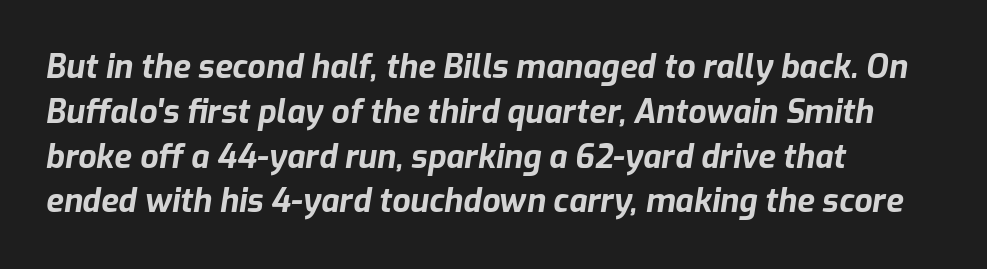
The image shows 32 px bold type, italic (leaning right); set left-aligned, normal line spacing (1.4x), normal letter spacing, not underlined; low stroke contrast and a medium x-height.
